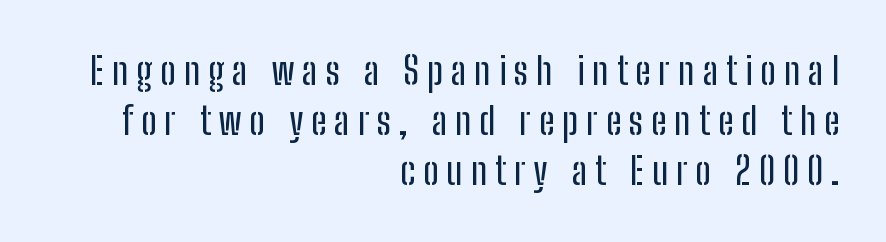
The image shows 38 px condensed sans-serif type, upright; set right-aligned, normal line spacing (1.32x), unusually wide letter spacing (+0.21 em), not underlined; low stroke contrast and a medium x-height.
